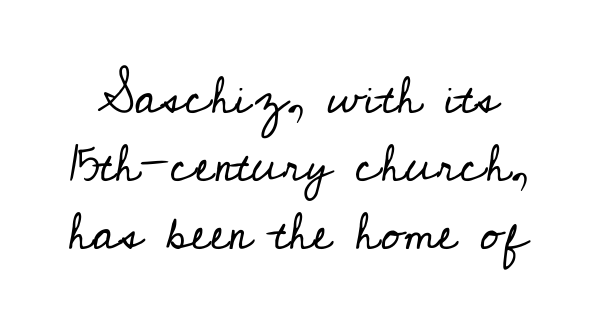
The image shows 51 px regular-weight serif type; set normal line spacing (1.33x), normal letter spacing, not underlined; low stroke contrast and a small x-height.
